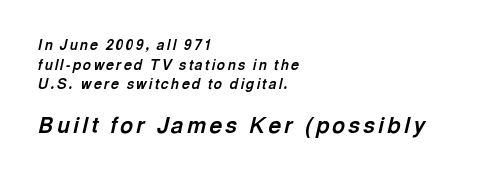
Q: Is the text bold? A: Yes.
Q: Is the text italic (slanted)? A: Yes, it leans right by about 13 degrees.
Q: Is the text underlined? A: No.
Q: How is the paragraph aligned? A: Left-aligned.
Q: Is the spacing between lines tight, normal or loose? A: Normal.
Q: Which block of text is set in a larger size, the first (top) or the second (bottom)? A: The second (bottom) one.
